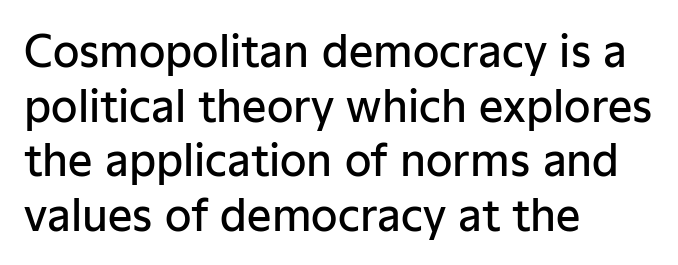
The image shows 43 px semibold sans-serif type, upright; set left-aligned, normal line spacing (1.27x), normal letter spacing, not underlined; low stroke contrast and a medium x-height.
